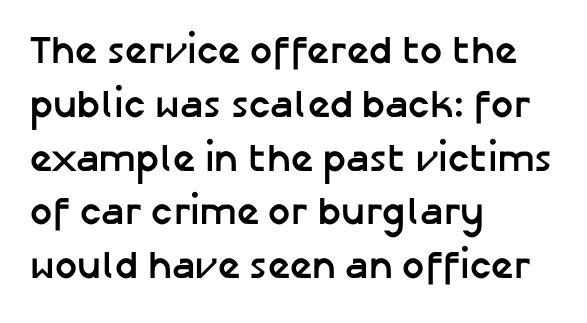
The image shows 39 px semibold sans-serif type, upright; set left-aligned, normal line spacing (1.38x), normal letter spacing, not underlined; low stroke contrast and a medium x-height.
